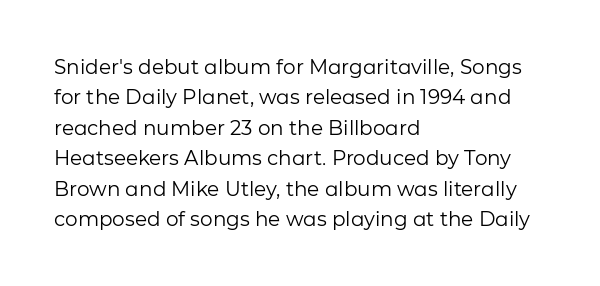
The image shows 20 px text type, upright; set left-aligned, normal line spacing (1.52x), normal letter spacing, not underlined.
